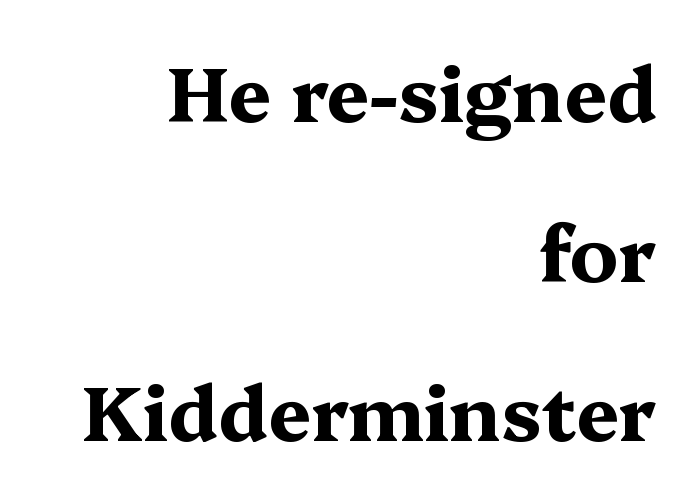
Q: Is the text bold? A: Yes.
Q: Is the text italic (slanted)? A: No, it is upright.
Q: Is the typeface a serif or a sans-serif typeface? A: Serif.
Q: Is the text underlined? A: No.
Q: How is the paragraph aligned? A: Right-aligned.
Q: Is the spacing between letters normal or unusually wide? A: Normal.
Q: Is the spacing between lines tight, normal or loose? A: Loose.
Q: Width (condensed, normal, or wide)? A: Wide.
Q: Stroke contrast? A: Medium.
Q: x-height? A: Medium.
Q: Monospaced? A: No.
